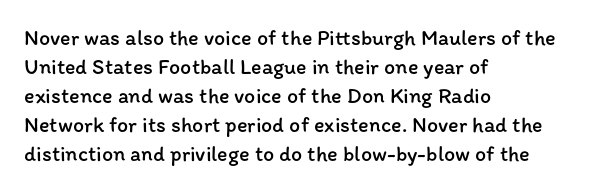
{"italic": "no", "bold": "no", "underline": "no", "align": "left", "line_spacing": "normal", "line_spacing_ratio": 1.32, "letter_spacing": "normal", "letter_spacing_em": 0.0, "glyph_px": 22}
